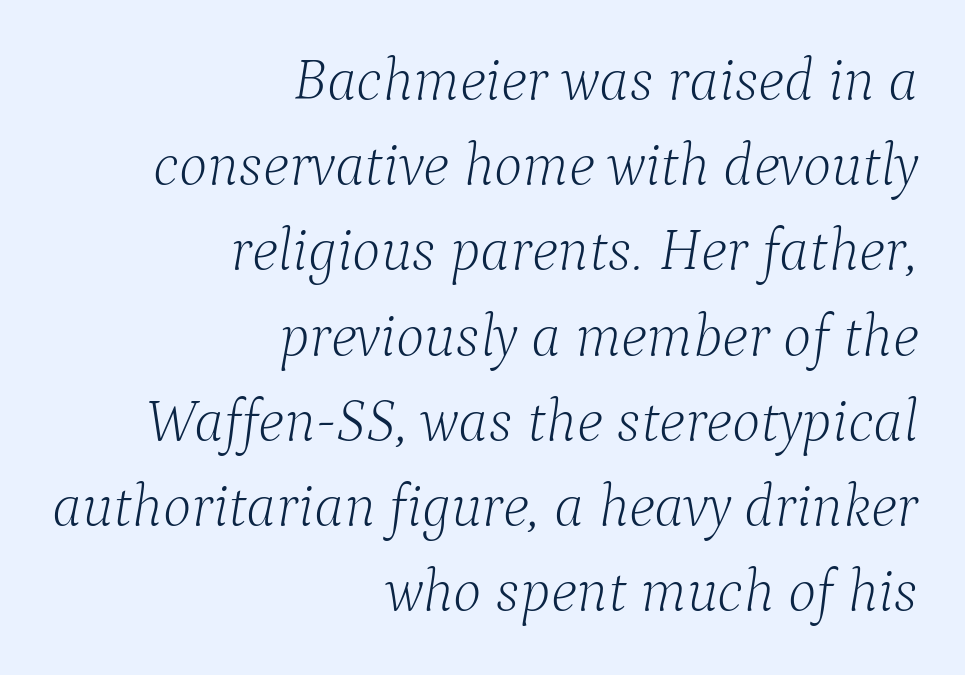
Q: Is the text bold? A: No.
Q: Is the text italic (slanted)? A: Yes, it leans right by about 9 degrees.
Q: Is the typeface a serif or a sans-serif typeface? A: Serif.
Q: Is the text underlined? A: No.
Q: How is the paragraph aligned? A: Right-aligned.
Q: Is the spacing between letters normal or unusually wide? A: Normal.
Q: Is the spacing between lines tight, normal or loose? A: Normal.
Q: Width (condensed, normal, or wide)? A: Normal.
Q: Stroke contrast? A: Low.
Q: x-height? A: Medium.
Q: Monospaced? A: No.
